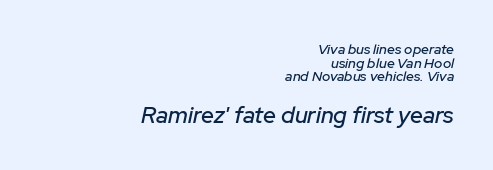
{"italic": "yes", "lean": "right", "slant_degrees": 12, "underline": "no", "align": "right", "line_spacing": "tight", "line_spacing_ratio": 0.98, "letter_spacing": "normal", "letter_spacing_em": 0.0, "larger_block": "second", "size_ratio": 1.64, "glyph_px": 23}
